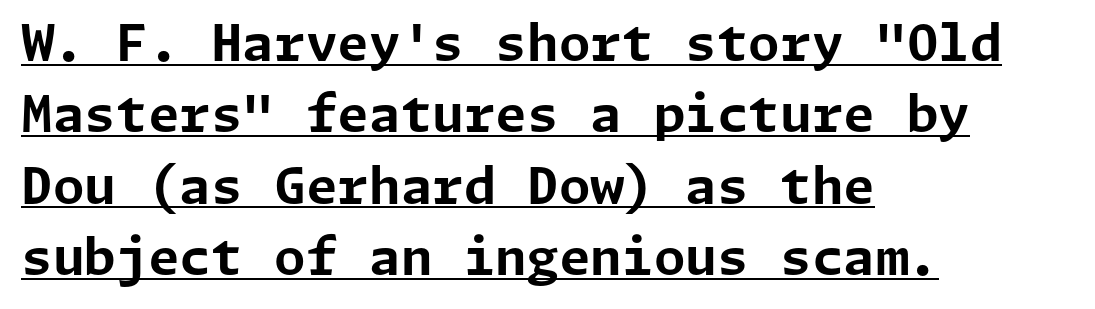
Q: Is the text bold? A: Yes.
Q: Is the text italic (slanted)? A: No, it is upright.
Q: Is the typeface a serif or a sans-serif typeface? A: Sans-serif.
Q: Is the text underlined? A: Yes.
Q: How is the paragraph aligned? A: Left-aligned.
Q: Is the spacing between letters normal or unusually wide? A: Normal.
Q: Is the spacing between lines tight, normal or loose? A: Normal.
Q: Width (condensed, normal, or wide)? A: Normal.
Q: Stroke contrast? A: Low.
Q: x-height? A: Medium.
